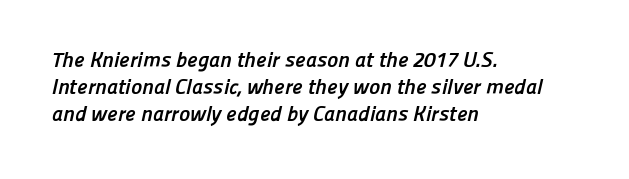
The image shows 21 px bold type; set left-aligned, normal line spacing (1.29x), normal letter spacing, not underlined.
